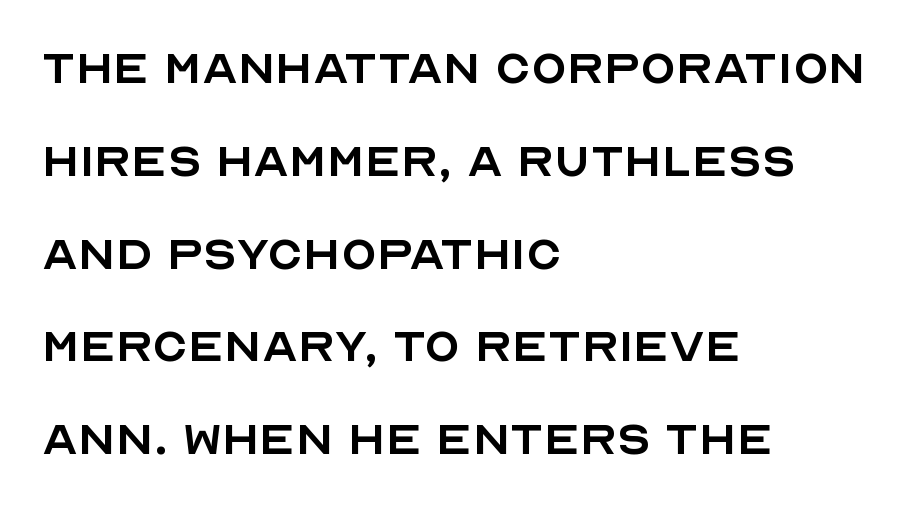
The image shows 58 px regular-weight sans-serif type, upright; set left-aligned, normal line spacing (1.6x), normal letter spacing, not underlined; a large x-height.
